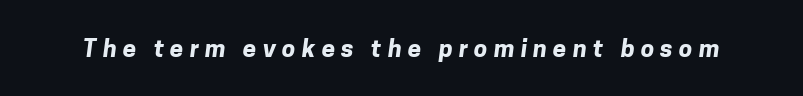
Descenders are the only things crossing below the line. A dark, heavy texture on the line: the type is bold. Between one letter and the next there's a generous, obvious gap.
